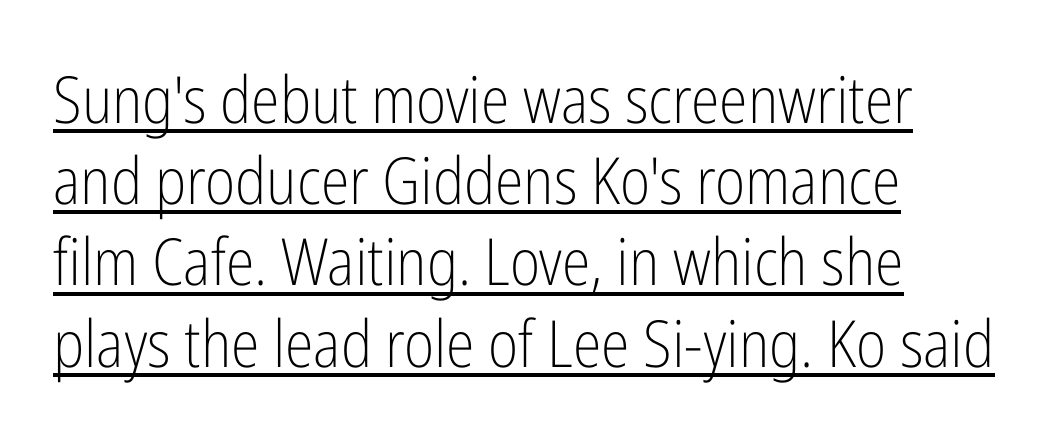
{"serif": "no", "italic": "no", "bold": "no", "weight": "light", "width": "condensed", "stroke_contrast": "low", "x_height": "medium", "monospaced": "no", "underline": "yes", "align": "left", "line_spacing": "normal", "line_spacing_ratio": 1.25, "letter_spacing": "normal", "letter_spacing_em": 0.0, "glyph_px": 65}
